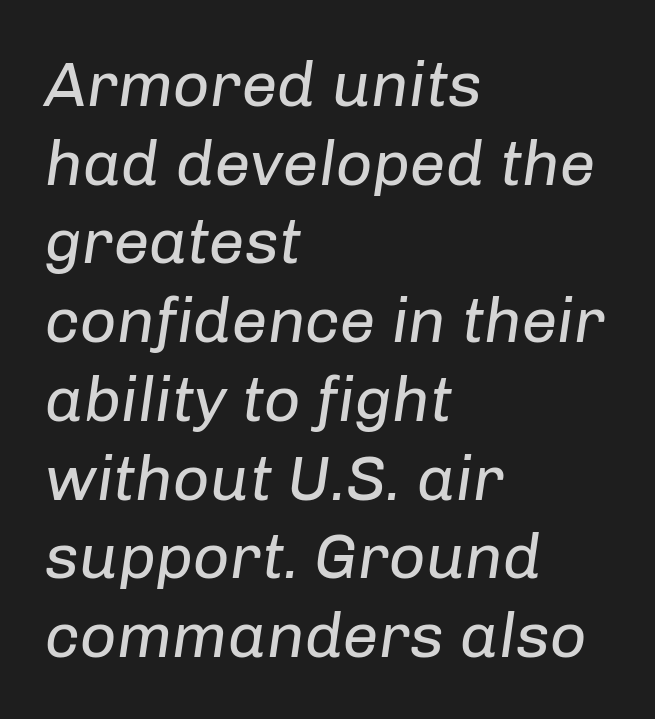
Q: Is the text bold? A: No.
Q: Is the text italic (slanted)? A: Yes, it leans right by about 8 degrees.
Q: Is the text underlined? A: No.
Q: How is the paragraph aligned? A: Left-aligned.
Q: Is the spacing between letters normal or unusually wide? A: Normal.
Q: Width (condensed, normal, or wide)? A: Normal.
Q: Stroke contrast? A: Low.
Q: x-height? A: Medium.
Q: Monospaced? A: No.
